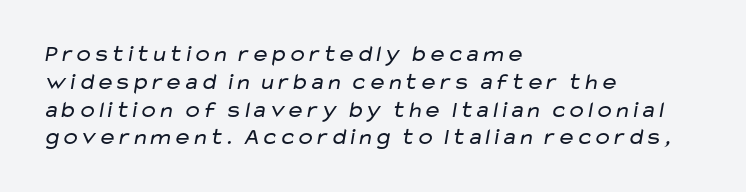
Quick note: underline off. Students, note that the glyphs here touch the page at normal intervals. Vertical stems look standard width or narrower in stroke. These lines are set flush left with a ragged right edge.
